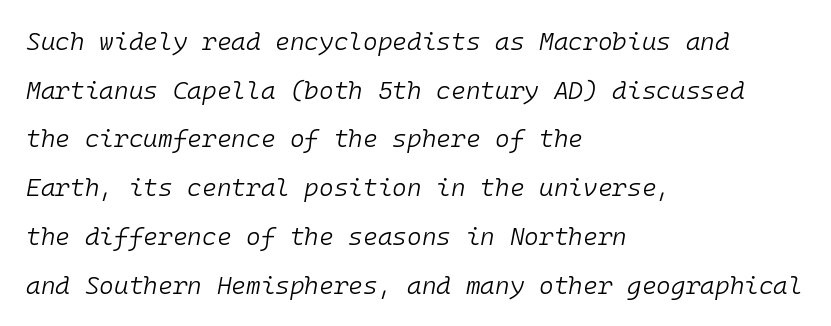
{"italic": "yes", "lean": "right", "slant_degrees": 10, "bold": "no", "underline": "no", "align": "left", "line_spacing": "loose", "line_spacing_ratio": 1.95, "letter_spacing": "normal", "letter_spacing_em": 0.0, "glyph_px": 25}
